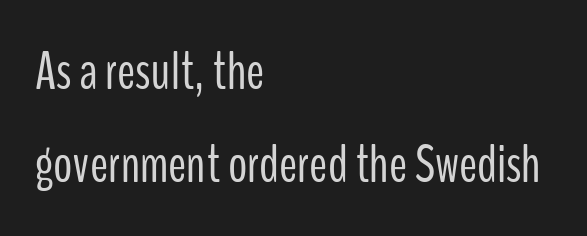
The image shows 54 px light, condensed sans-serif type, upright; set left-aligned, line spacing 1.72x, normal letter spacing, not underlined; low stroke contrast and a medium x-height.
